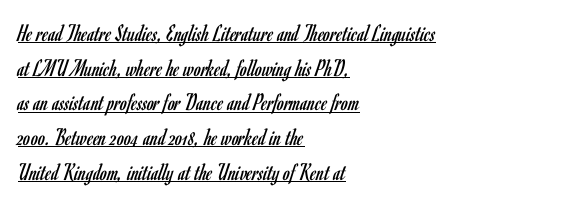
{"bold": "no", "underline": "yes", "align": "left", "line_spacing": "normal", "line_spacing_ratio": 1.39, "letter_spacing": "normal", "letter_spacing_em": 0.0, "glyph_px": 25}
